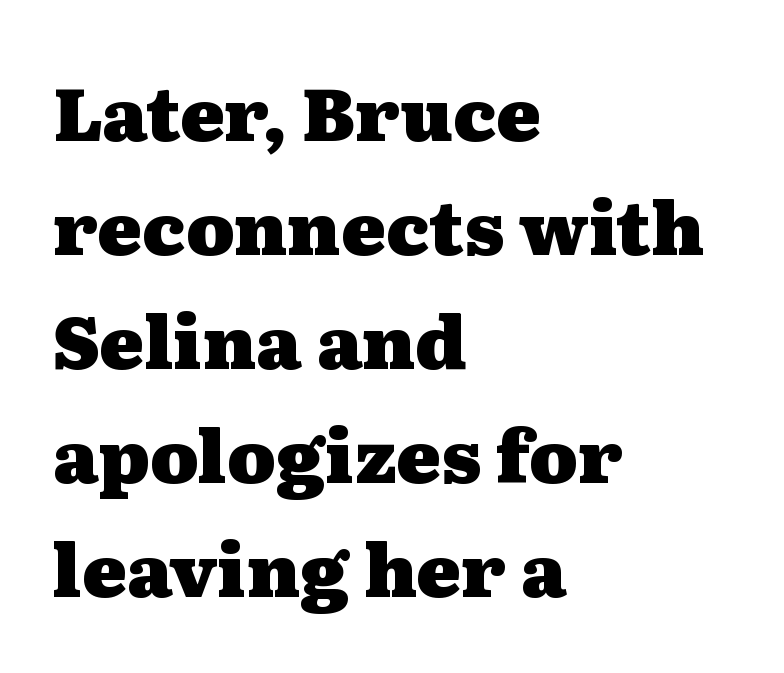
{"serif": "yes", "italic": "no", "bold": "yes", "weight": "heavy", "width": "wide", "stroke_contrast": "medium", "x_height": "medium", "monospaced": "no", "underline": "no", "align": "left", "line_spacing": "normal", "line_spacing_ratio": 1.54, "letter_spacing": "normal", "letter_spacing_em": 0.0, "glyph_px": 74}
